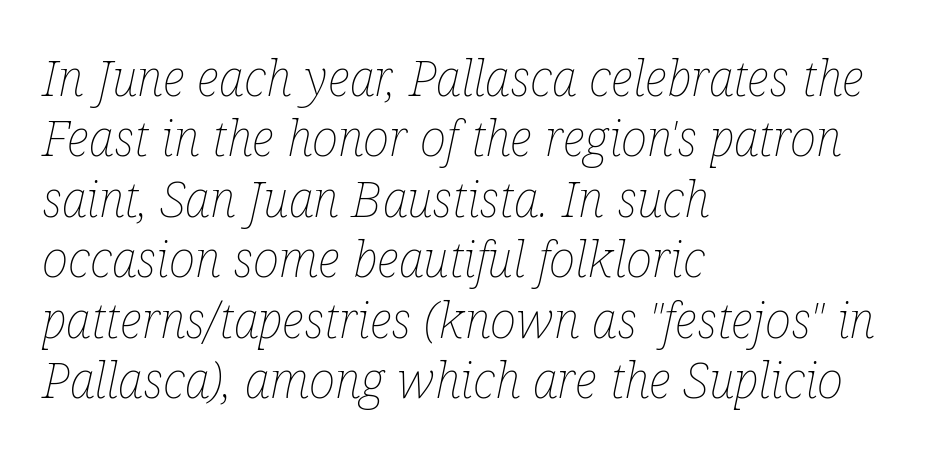
{"italic": "yes", "lean": "right", "slant_degrees": 12, "bold": "no", "weight": "thin", "width": "condensed", "stroke_contrast": "low", "x_height": "medium", "monospaced": "no", "underline": "no", "align": "left", "line_spacing_ratio": 1.21, "letter_spacing": "normal", "letter_spacing_em": 0.0, "glyph_px": 50}
